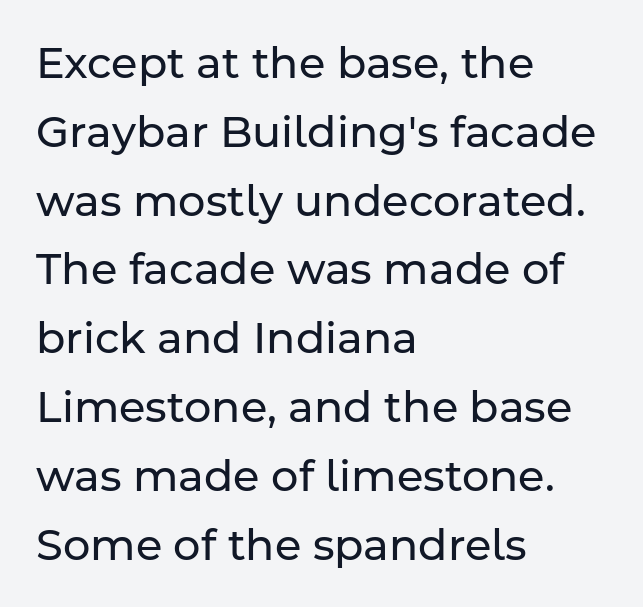
The image shows 43 px regular-weight sans-serif type, upright; set left-aligned, normal line spacing (1.6x), normal letter spacing, not underlined; low stroke contrast and a medium x-height.
